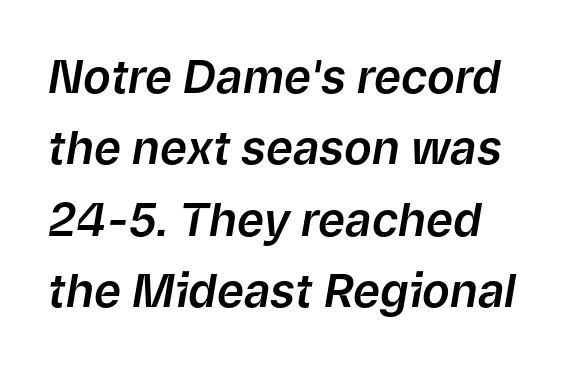
Q: Is the text italic (slanted)? A: Yes, it leans right by about 9 degrees.
Q: Is the text underlined? A: No.
Q: Is the spacing between letters normal or unusually wide? A: Normal.
Q: Is the spacing between lines tight, normal or loose? A: Normal.
Q: Width (condensed, normal, or wide)? A: Normal.
Q: Stroke contrast? A: Low.
Q: x-height? A: Medium.
Q: Monospaced? A: No.
